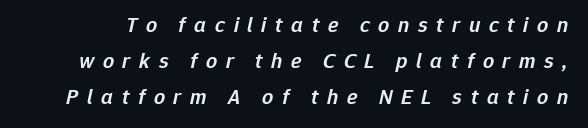
Does the lettering tilt? It does — this is italic. Bold? Not quite — semibold, heavier than regular but stopping short. This sample keeps an unexceptional amount of space between lines. This sample uses expanded letter spacing, leaving extra air between glyphs. No word sits above an underline.
